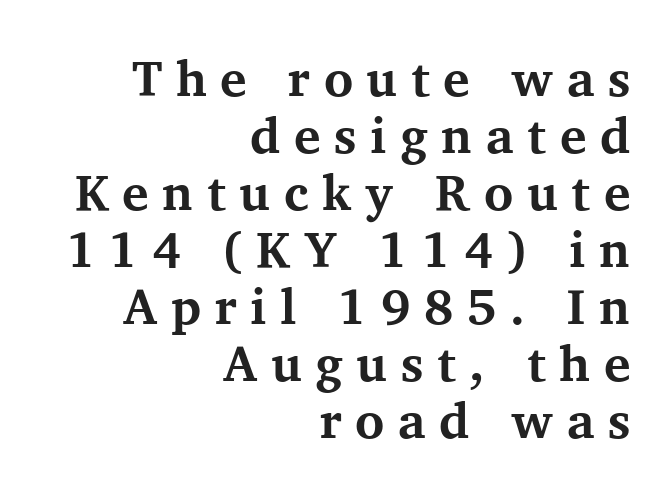
Q: Is the text bold? A: Yes.
Q: Is the text italic (slanted)? A: No, it is upright.
Q: Is the typeface a serif or a sans-serif typeface? A: Serif.
Q: Is the text underlined? A: No.
Q: How is the paragraph aligned? A: Right-aligned.
Q: Is the spacing between letters normal or unusually wide? A: Unusually wide.
Q: Is the spacing between lines tight, normal or loose? A: Tight.
Q: Width (condensed, normal, or wide)? A: Normal.
Q: Stroke contrast? A: Medium.
Q: x-height? A: Medium.
Q: Monospaced? A: No.
